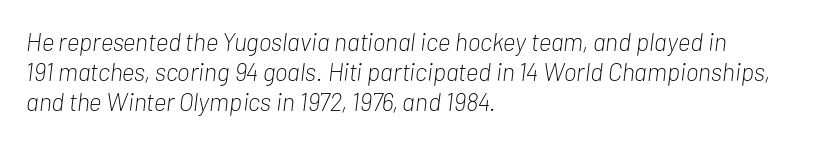
{"italic": "yes", "lean": "right", "slant_degrees": 7, "bold": "no", "underline": "no", "align": "left", "line_spacing_ratio": 1.21, "letter_spacing": "normal", "letter_spacing_em": 0.0, "glyph_px": 25}
